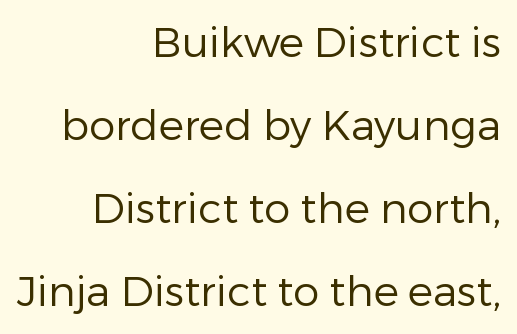
{"serif": "no", "italic": "no", "bold": "no", "weight": "regular", "width": "normal", "stroke_contrast": "low", "x_height": "medium", "monospaced": "no", "underline": "no", "align": "right", "line_spacing": "loose", "line_spacing_ratio": 1.98, "letter_spacing": "normal", "letter_spacing_em": 0.0, "glyph_px": 42}
